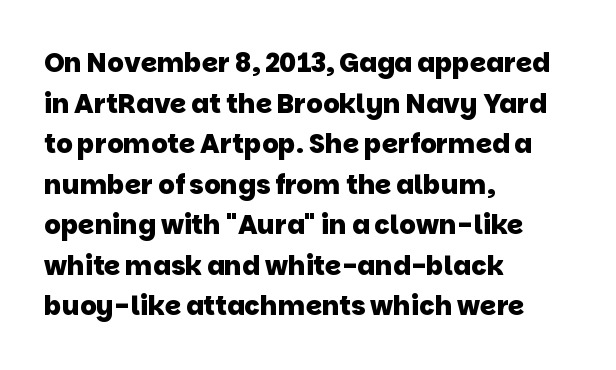
Q: Is the text bold? A: Yes.
Q: Is the text underlined? A: No.
Q: How is the paragraph aligned? A: Left-aligned.
Q: Is the spacing between letters normal or unusually wide? A: Normal.
Q: Is the spacing between lines tight, normal or loose? A: Normal.
